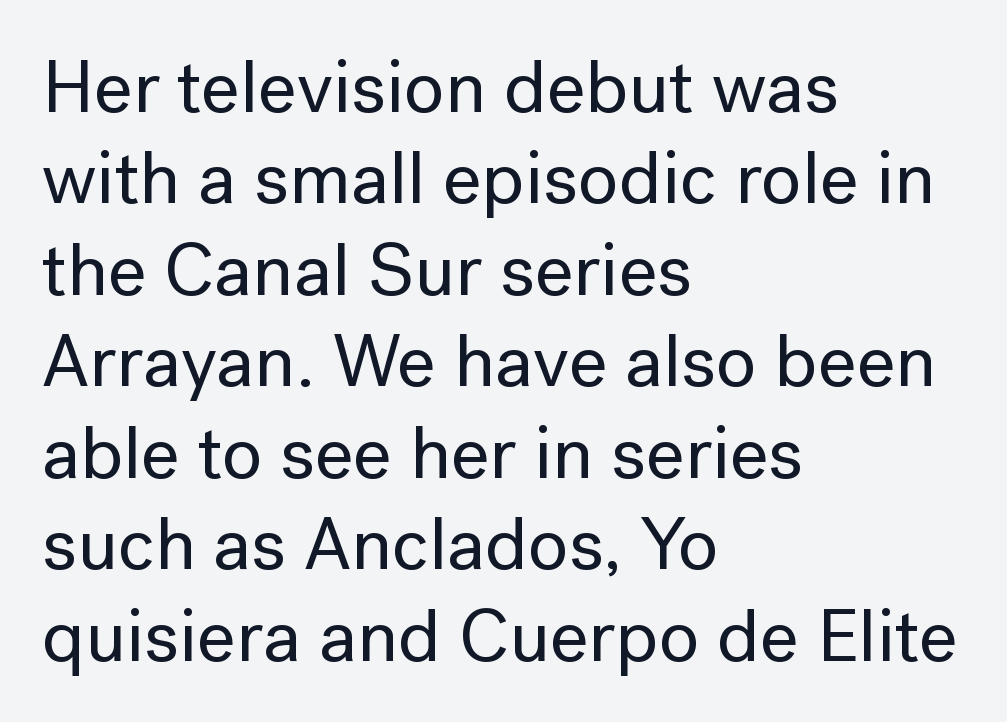
{"serif": "no", "italic": "no", "width": "normal", "stroke_contrast": "low", "x_height": "medium", "monospaced": "no", "underline": "no", "align": "left", "line_spacing_ratio": 1.22, "letter_spacing": "normal", "letter_spacing_em": 0.0, "glyph_px": 75}
